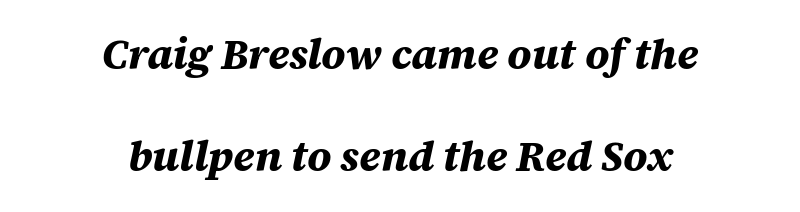
Q: Is the text bold? A: Yes.
Q: Is the text italic (slanted)? A: Yes, it leans right by about 12 degrees.
Q: Is the text underlined? A: No.
Q: How is the paragraph aligned? A: Centered.
Q: Is the spacing between letters normal or unusually wide? A: Normal.
Q: Is the spacing between lines tight, normal or loose? A: Loose.
Q: Width (condensed, normal, or wide)? A: Normal.
Q: Stroke contrast? A: Medium.
Q: x-height? A: Large.
Q: Monospaced? A: No.
